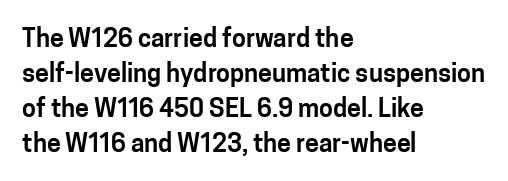
The rendering uses a moderate line-height, typical for paragraphs. A typesetter would call this zero additional tracking. Teacher's note: observe the even left margin — that is flush-left alignment. The string is rendered with underlining switched off. Posture: straight, roman, zero tilt.
